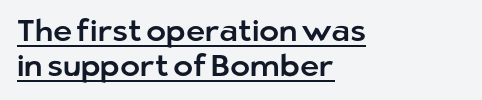
{"serif": "no", "italic": "no", "width": "normal", "stroke_contrast": "low", "x_height": "medium", "monospaced": "no", "underline": "yes", "align": "left", "line_spacing_ratio": 1.17, "letter_spacing": "normal", "letter_spacing_em": 0.0, "glyph_px": 30}
